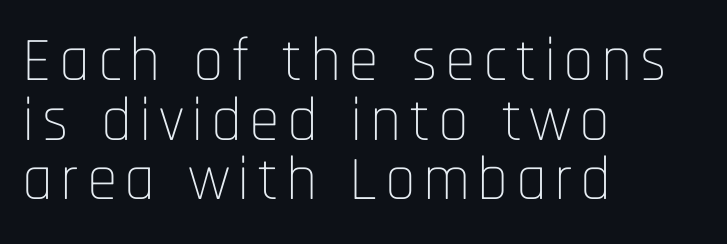
{"serif": "no", "italic": "no", "bold": "no", "weight": "thin", "width": "condensed", "stroke_contrast": "low", "x_height": "large", "monospaced": "no", "underline": "no", "align": "left", "line_spacing": "tight", "line_spacing_ratio": 0.96, "glyph_px": 62}
